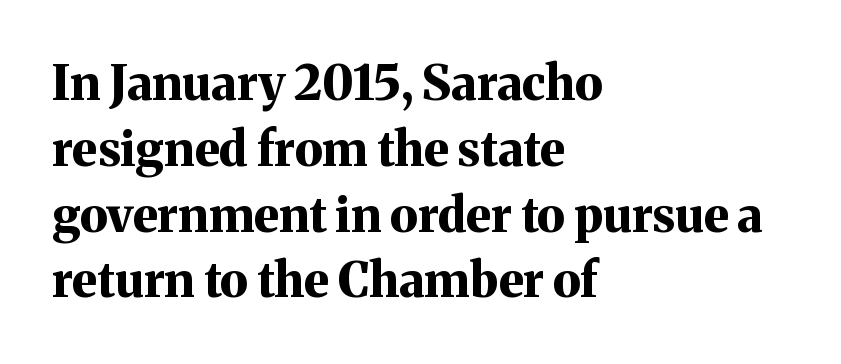
The image shows 48 px bold serif type, upright; set left-aligned, normal line spacing (1.37x), normal letter spacing, not underlined; medium stroke contrast and a medium x-height.
